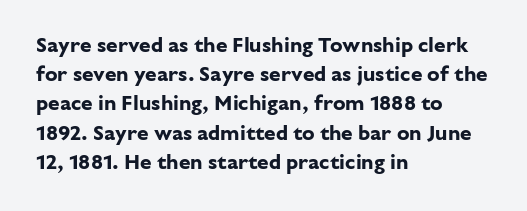
The image shows 21 px bold type, upright; set left-aligned, normal line spacing (1.39x), normal letter spacing, not underlined.
